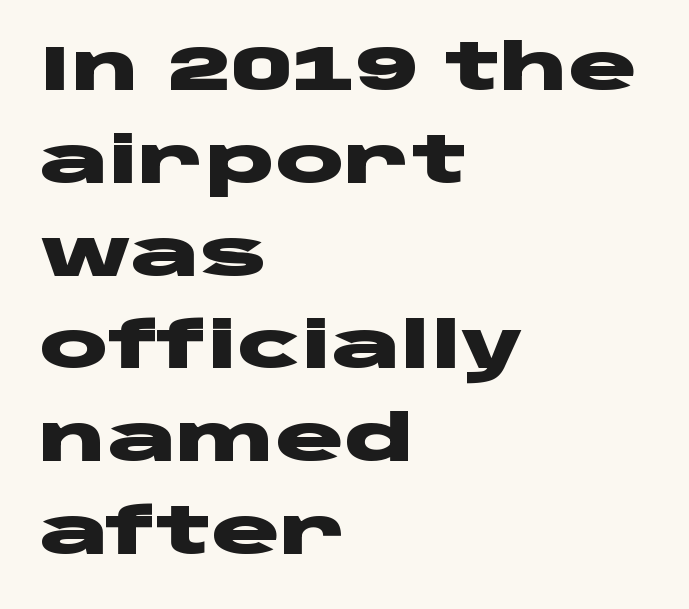
{"serif": "no", "italic": "no", "bold": "yes", "weight": "heavy", "width": "wide", "stroke_contrast": "low", "x_height": "large", "monospaced": "no", "underline": "no", "align": "left", "line_spacing": "normal", "line_spacing_ratio": 1.45, "letter_spacing": "normal", "letter_spacing_em": 0.0, "glyph_px": 64}
